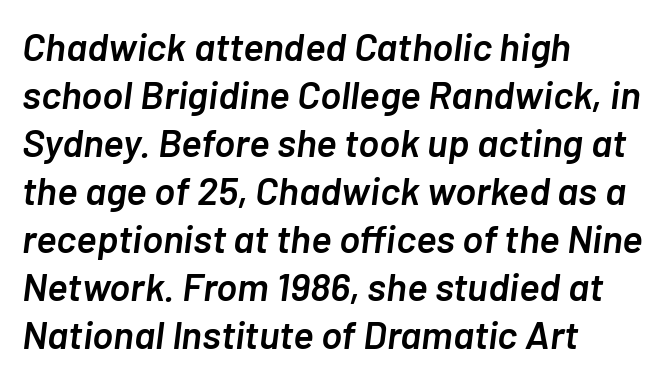
Where is the straight margin? On the left. This sample uses plain, unmodified letter spacing. Style check: oblique. Lines of text with bare space underneath. The passage shown is typed in a proportional face where columns would drift.
